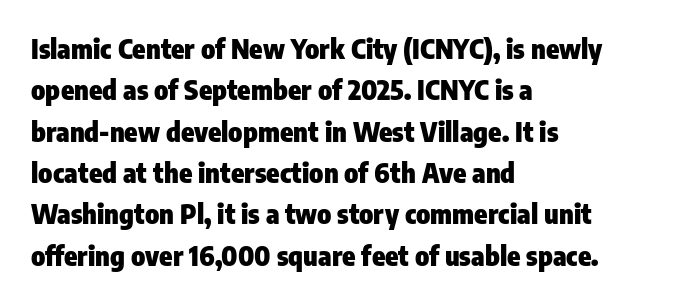
The image shows 27 px bold type, upright; set left-aligned, normal line spacing (1.53x), normal letter spacing, not underlined.
